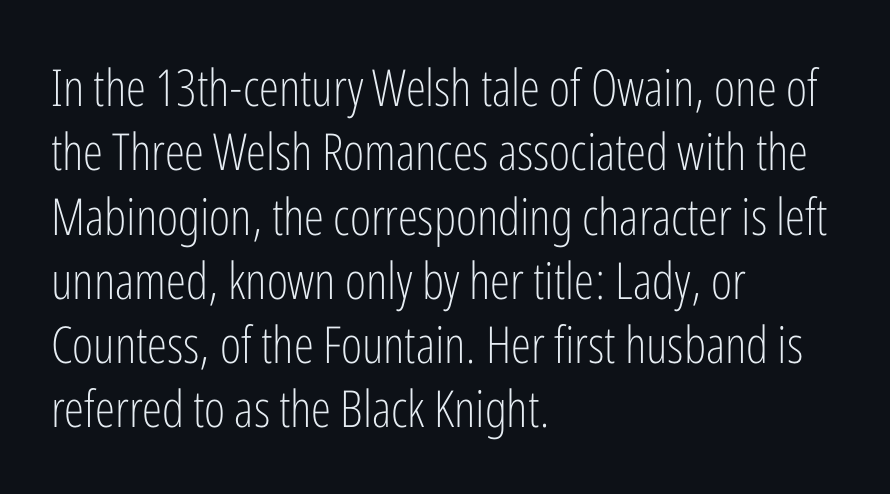
In terms of letterspacing, this is plain default setting. These lines are rendered in a variable-pitch font. Underlining? Definitely not there. A typesetter would label this face a sans. If you measured baseline to baseline, you'd find a middling distance. Stroke mass is kept to a normal reading level or below.
